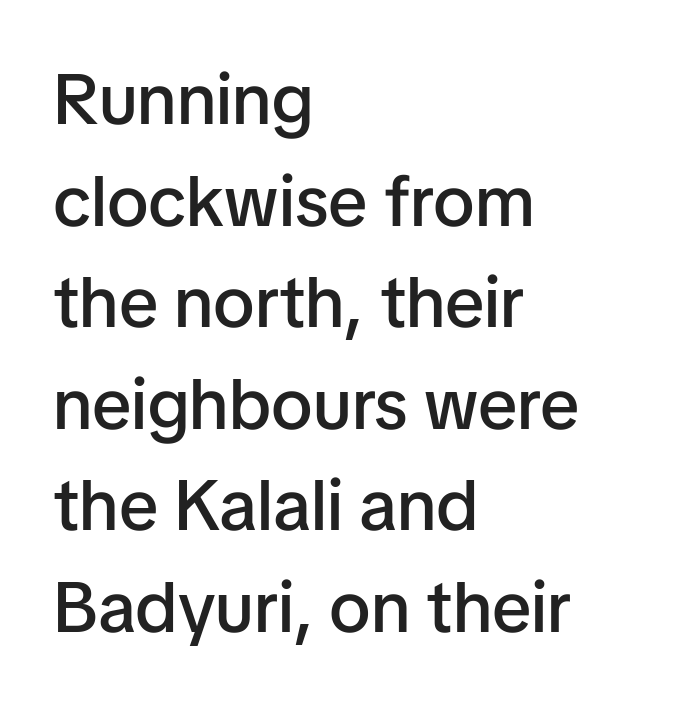
The image shows 71 px semibold sans-serif type, upright; set left-aligned, normal line spacing (1.43x), normal letter spacing, not underlined; low stroke contrast and a medium x-height.
